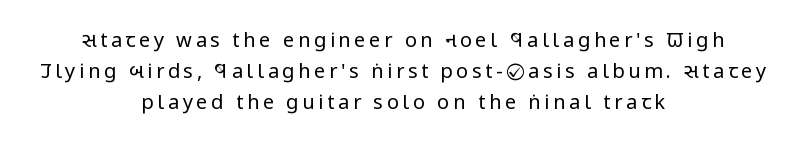
The image shows 20 px text type, upright; set centered, normal line spacing (1.56x), not underlined.
